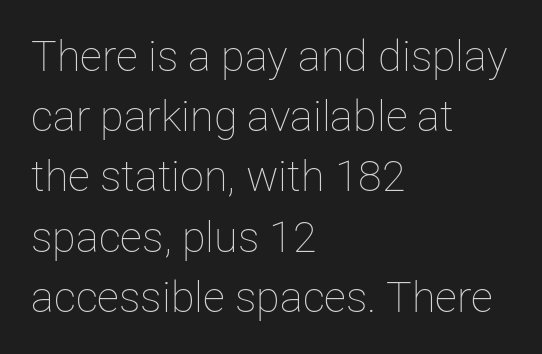
{"italic": "no", "bold": "no", "weight": "thin", "width": "normal", "stroke_contrast": "low", "x_height": "medium", "monospaced": "no", "underline": "no", "align": "left", "line_spacing": "normal", "line_spacing_ratio": 1.4, "letter_spacing": "normal", "letter_spacing_em": 0.0, "glyph_px": 43}
